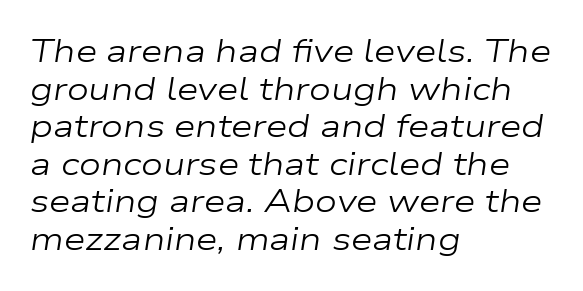
The image shows 31 px regular-weight, wide type, italic (leaning right); set left-aligned, line spacing 1.21x, normal letter spacing, not underlined; low stroke contrast and a medium x-height.
